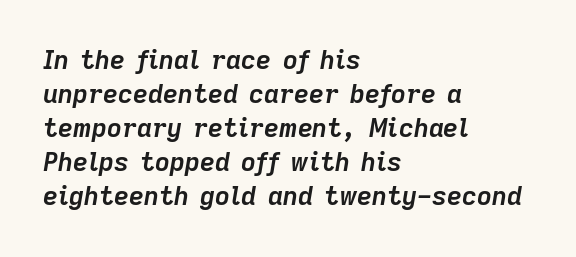
Does the copy run flush right? No — it runs flush left. I'd describe the lettering as bold — thick and assertive. Spacing between characters is what you'd get straight out of the box. Just letters on the line, the space beneath them empty.
